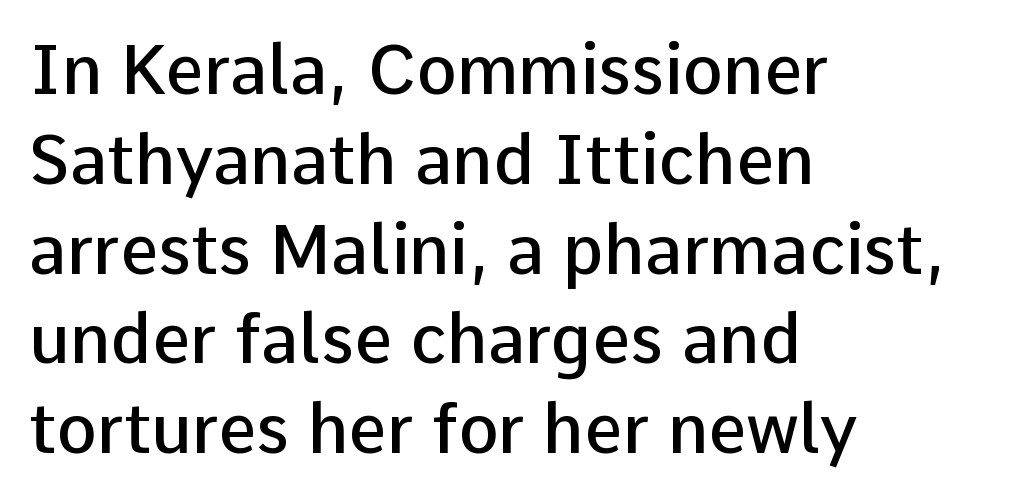
The image shows 68 px semibold sans-serif type, upright; set left-aligned, normal line spacing (1.32x), normal letter spacing, not underlined; low stroke contrast and a medium x-height.
